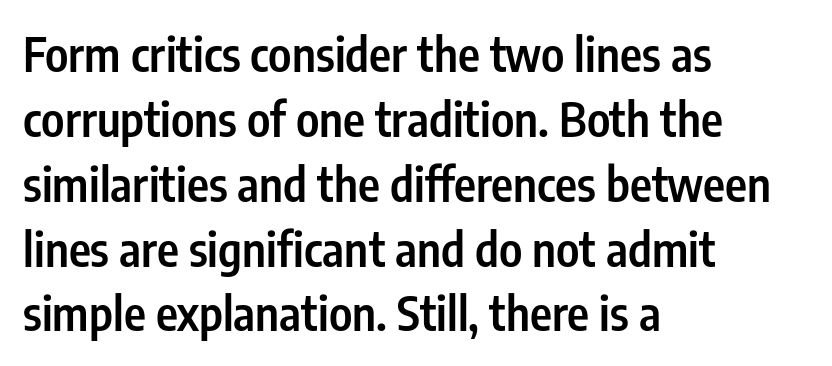
{"serif": "no", "italic": "no", "bold": "semi", "weight": "semibold", "width": "condensed", "stroke_contrast": "low", "x_height": "medium", "monospaced": "no", "underline": "no", "align": "left", "line_spacing": "normal", "line_spacing_ratio": 1.38, "letter_spacing": "normal", "letter_spacing_em": 0.0, "glyph_px": 47}
